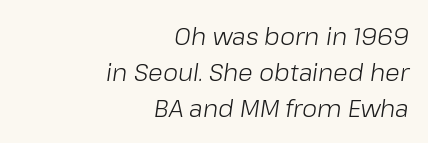
{"italic": "yes", "lean": "right", "slant_degrees": 8, "bold": "no", "underline": "no", "align": "right", "line_spacing": "normal", "line_spacing_ratio": 1.5, "letter_spacing": "normal", "letter_spacing_em": 0.0, "glyph_px": 24}
